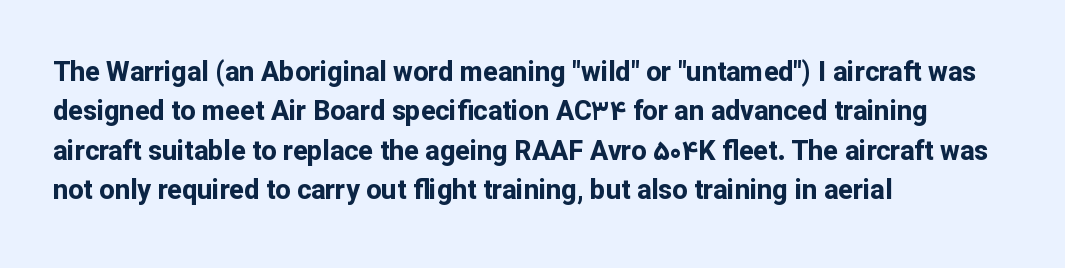
The line texture is even and compact thanks to regular tracking. Notice how the passage keeps a crisp vertical edge on the left only. Rendered with straight, roman letterforms. A bare baseline throughout the passage. One glance says typical: line gaps are just what's usual.
